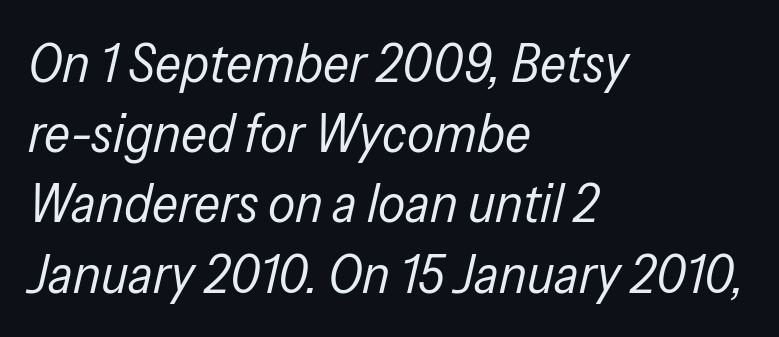
Q: Is the text bold? A: No.
Q: Is the text italic (slanted)? A: Yes, it leans right by about 13 degrees.
Q: Is the text underlined? A: No.
Q: How is the paragraph aligned? A: Left-aligned.
Q: Is the spacing between letters normal or unusually wide? A: Normal.
Q: Is the spacing between lines tight, normal or loose? A: Normal.
Q: Width (condensed, normal, or wide)? A: Condensed.
Q: Stroke contrast? A: Low.
Q: x-height? A: Medium.
Q: Monospaced? A: No.
